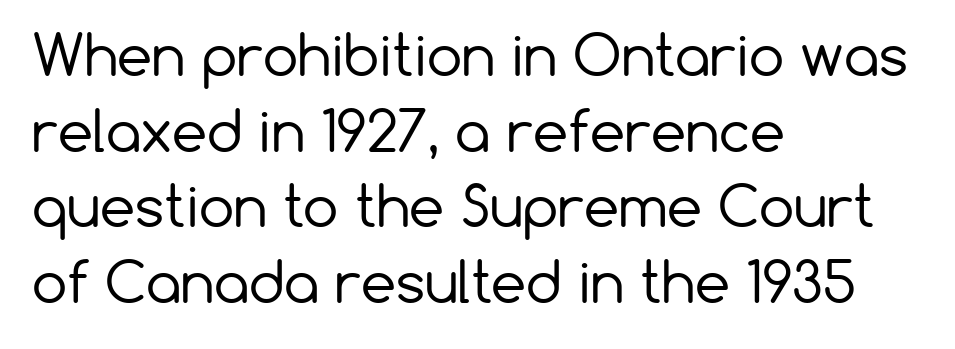
Characters remain perfectly vertical along every line. Look at the tracking — it's just the regular setting, nothing added. Is the type heavy? It reads as light-to-regular instead. Looks like regular typesetting: each glyph gets only the width it needs. The zone under the glyphs is completely vacant.
